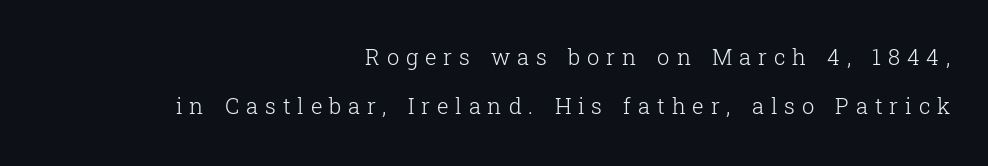
{"italic": "no", "bold": "no", "underline": "no", "align": "right", "line_spacing": "loose", "line_spacing_ratio": 2.25, "letter_spacing": "wide", "letter_spacing_em": 0.31, "glyph_px": 22}
